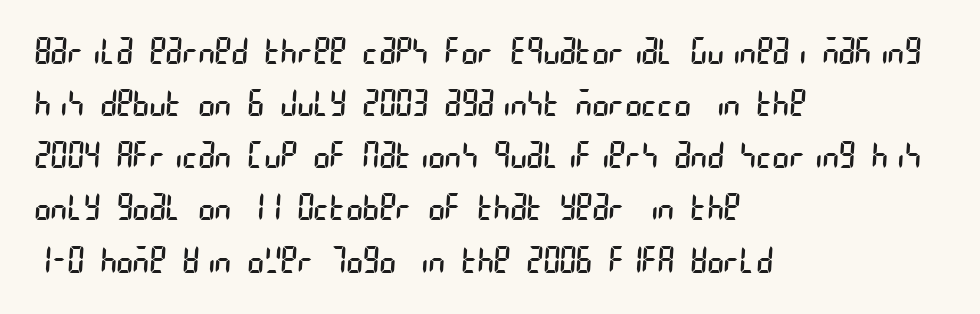
Q: Is the text bold? A: No.
Q: Is the typeface a serif or a sans-serif typeface? A: Sans-serif.
Q: Is the text underlined? A: No.
Q: How is the paragraph aligned? A: Left-aligned.
Q: Is the spacing between letters normal or unusually wide? A: Normal.
Q: Is the spacing between lines tight, normal or loose? A: Normal.
Q: Width (condensed, normal, or wide)? A: Condensed.
Q: Stroke contrast? A: Low.
Q: x-height? A: Large.
